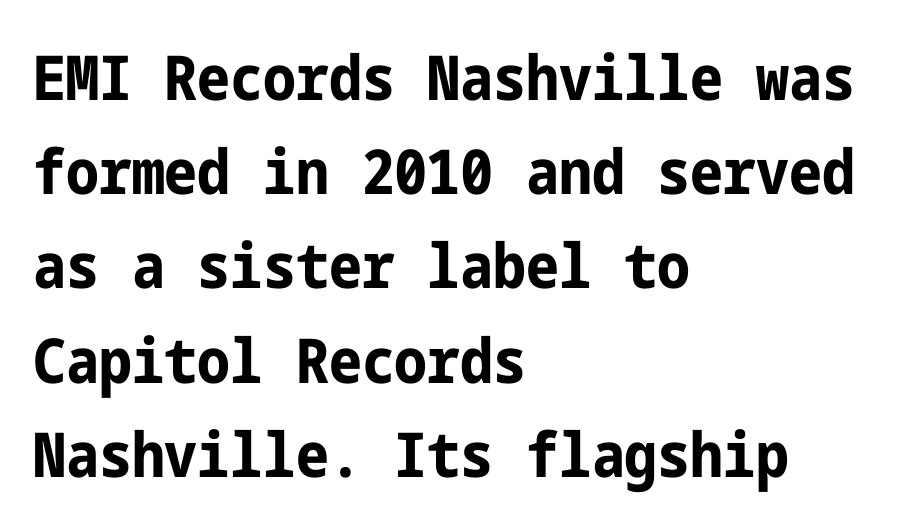
In terms of letterspacing, this is plain default setting. This is heavy type, rendered in bold. Typographically, this falls in the sans-serif category. The space beneath each line is pristine and unruled. One glance says typical: line gaps are just what's usual.
